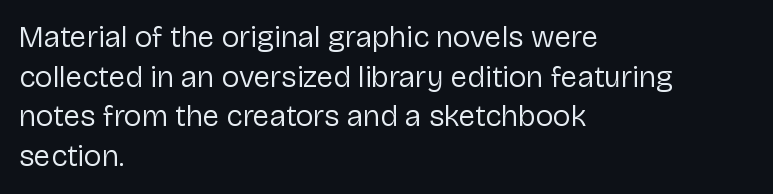
{"serif": "no", "italic": "no", "bold": "no", "weight": "regular", "width": "normal", "stroke_contrast": "low", "x_height": "medium", "monospaced": "no", "underline": "no", "align": "left", "line_spacing": "normal", "line_spacing_ratio": 1.32, "letter_spacing": "normal", "letter_spacing_em": 0.0, "glyph_px": 30}
